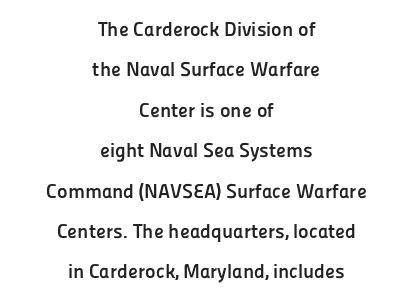
{"italic": "no", "bold": "yes", "underline": "no", "align": "center", "line_spacing": "loose", "line_spacing_ratio": 2.02, "letter_spacing": "normal", "letter_spacing_em": 0.0, "glyph_px": 20}
